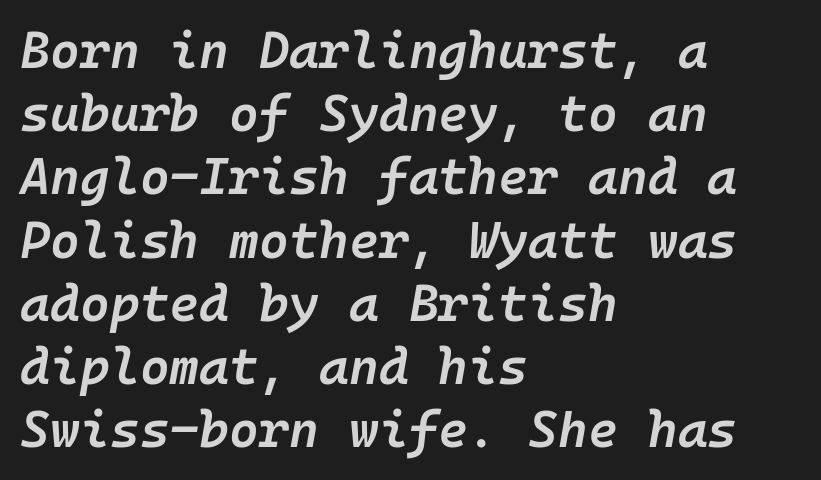
The image shows 51 px semibold type, italic (leaning right), monospaced; set left-aligned, line spacing 1.24x, normal letter spacing, not underlined; low stroke contrast and a medium x-height.
